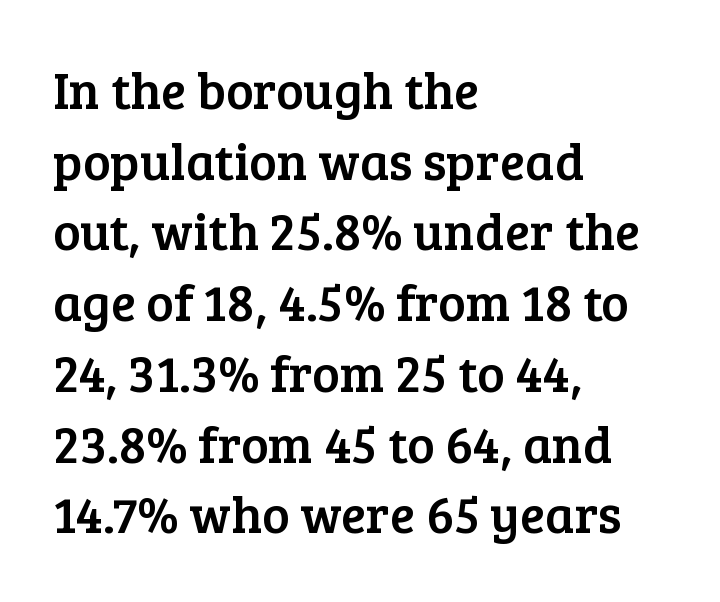
Q: Is the text italic (slanted)? A: No, it is upright.
Q: Is the typeface a serif or a sans-serif typeface? A: Serif.
Q: Is the text underlined? A: No.
Q: How is the paragraph aligned? A: Left-aligned.
Q: Is the spacing between letters normal or unusually wide? A: Normal.
Q: Is the spacing between lines tight, normal or loose? A: Normal.
Q: Width (condensed, normal, or wide)? A: Normal.
Q: Stroke contrast? A: Low.
Q: x-height? A: Medium.
Q: Monospaced? A: No.
